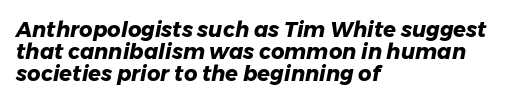
Leftover space on each line is placed entirely after the last word. On the weight axis this lands at bold, roughly 700. How would I describe the line gaps? Narrow and economical. Words appear dense and cohesive because spacing is normal. A typesetter would mark this as italic. The passage shown is not underscored anywhere.
